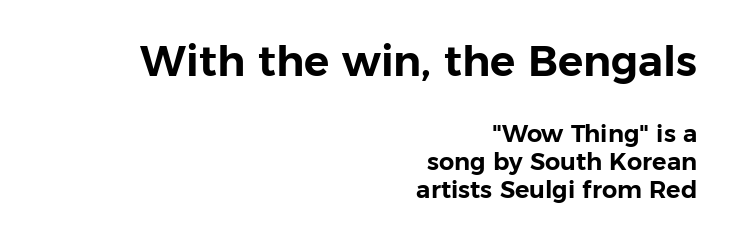
The image shows 42 px sans-serif type, upright; set right-aligned, line spacing 1.17x, normal letter spacing, not underlined; the first (top) block is 1.75x larger; low stroke contrast and a medium x-height.
